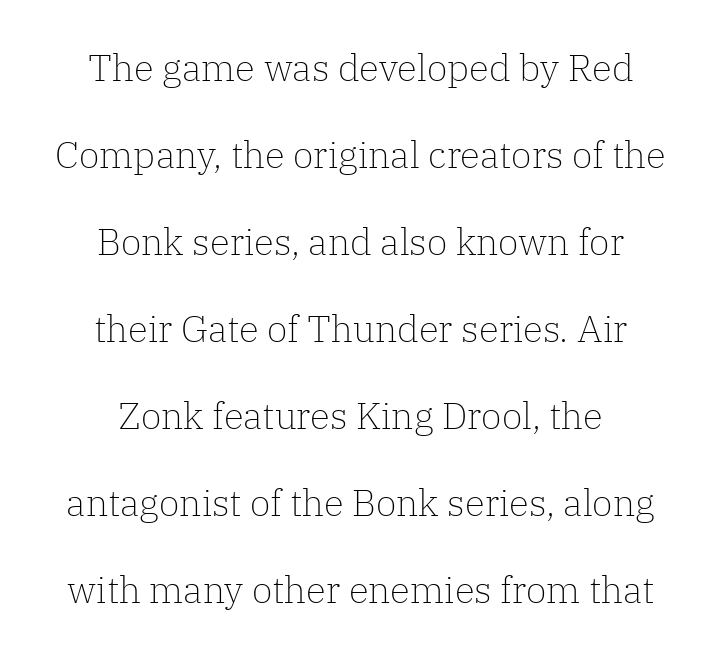
Proportional: the letters do not fall into vertical columns. Widely set lines give the paragraph a tall, airy silhouette. The letters stand upright; this is a roman face. The characters display serif detailing at their extremities.
